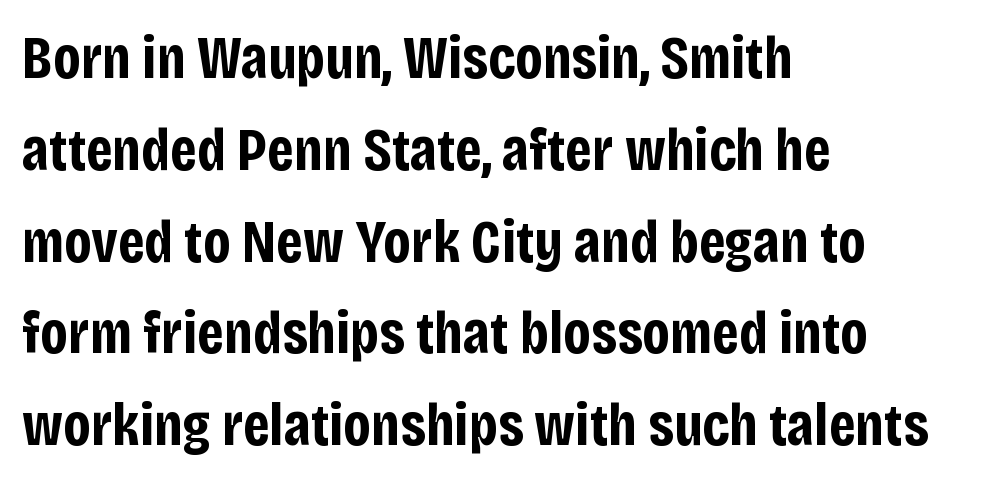
The rendering uses a moderate line-height, typical for paragraphs. These lines were composed using upright roman letters. Tracking here is standard; glyphs follow each other at the usual distance. The paragraph has a hard left edge and a soft right edge. Note: no serifs on the glyphs. The space directly below the letters is spotless.
